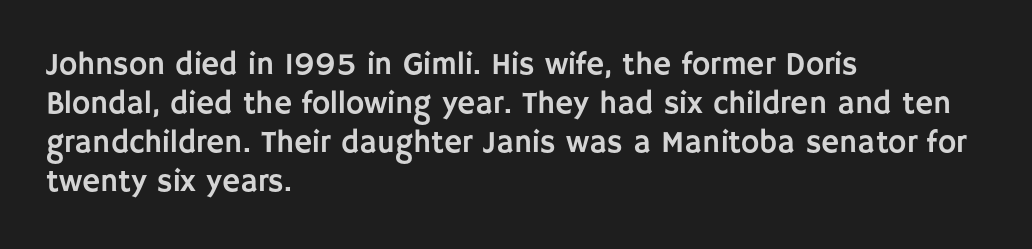
{"serif": "no", "italic": "no", "width": "normal", "stroke_contrast": "low", "x_height": "large", "monospaced": "no", "underline": "no", "align": "left", "line_spacing": "normal", "line_spacing_ratio": 1.26, "letter_spacing": "normal", "letter_spacing_em": 0.0, "glyph_px": 31}
